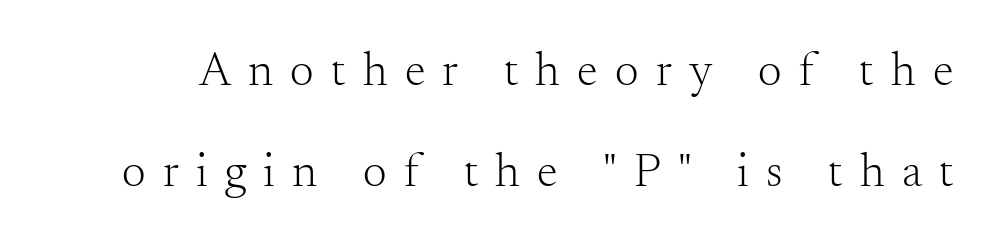
The image shows 47 px light serif type, upright; set loose line spacing (2.15x), unusually wide letter spacing (+0.37 em), not underlined; medium stroke contrast and a small x-height.
